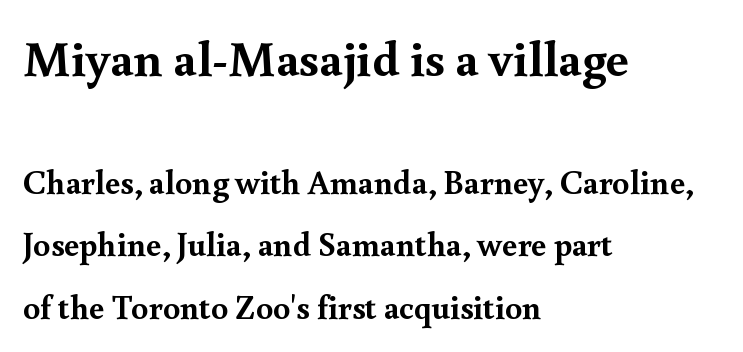
{"serif": "yes", "italic": "no", "bold": "yes", "weight": "semibold", "width": "normal", "x_height": "small", "monospaced": "no", "underline": "no", "align": "left", "line_spacing_ratio": 1.84, "letter_spacing": "normal", "letter_spacing_em": 0.0, "larger_block": "first", "size_ratio": 1.5, "glyph_px": 51}
